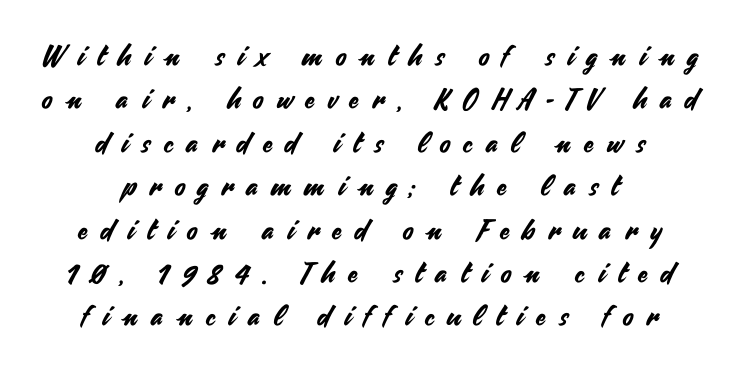
The image shows 28 px sans-serif type; set centered, normal line spacing (1.55x), unusually wide letter spacing (+0.48 em), not underlined; medium stroke contrast and a small x-height.
